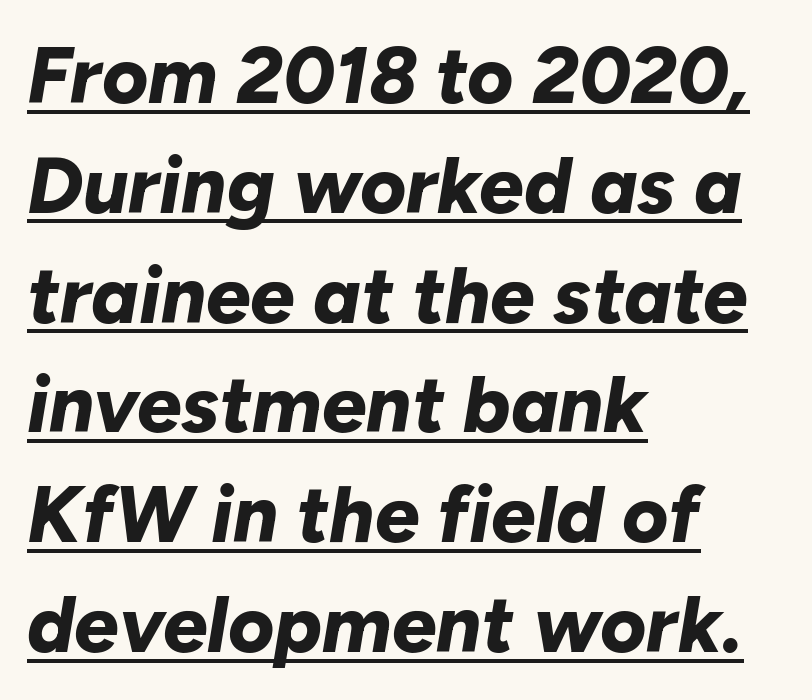
Q: Is the text bold? A: Yes.
Q: Is the text italic (slanted)? A: Yes, it leans right by about 10 degrees.
Q: Is the text underlined? A: Yes.
Q: How is the paragraph aligned? A: Left-aligned.
Q: Is the spacing between letters normal or unusually wide? A: Normal.
Q: Is the spacing between lines tight, normal or loose? A: Normal.
Q: Width (condensed, normal, or wide)? A: Normal.
Q: Stroke contrast? A: Low.
Q: x-height? A: Medium.
Q: Monospaced? A: No.
